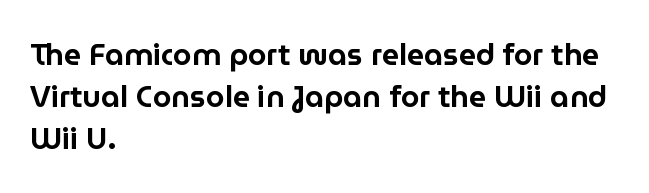
Q: Is the text italic (slanted)? A: No, it is upright.
Q: Is the typeface a serif or a sans-serif typeface? A: Sans-serif.
Q: Is the text underlined? A: No.
Q: How is the paragraph aligned? A: Left-aligned.
Q: Is the spacing between letters normal or unusually wide? A: Normal.
Q: Is the spacing between lines tight, normal or loose? A: Normal.
Q: Width (condensed, normal, or wide)? A: Normal.
Q: Stroke contrast? A: Low.
Q: x-height? A: Medium.
Q: Monospaced? A: No.
